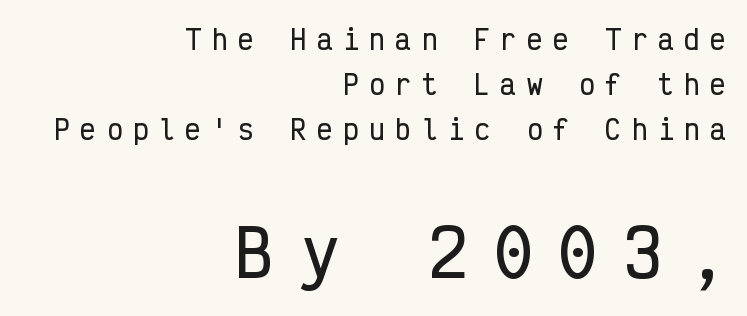
The image shows 64 px condensed sans-serif type, upright, monospaced; set right-aligned, line spacing 1.73x, unusually wide letter spacing (+0.41 em), not underlined; the second (bottom) block is 2.46x larger; low stroke contrast and a medium x-height.
